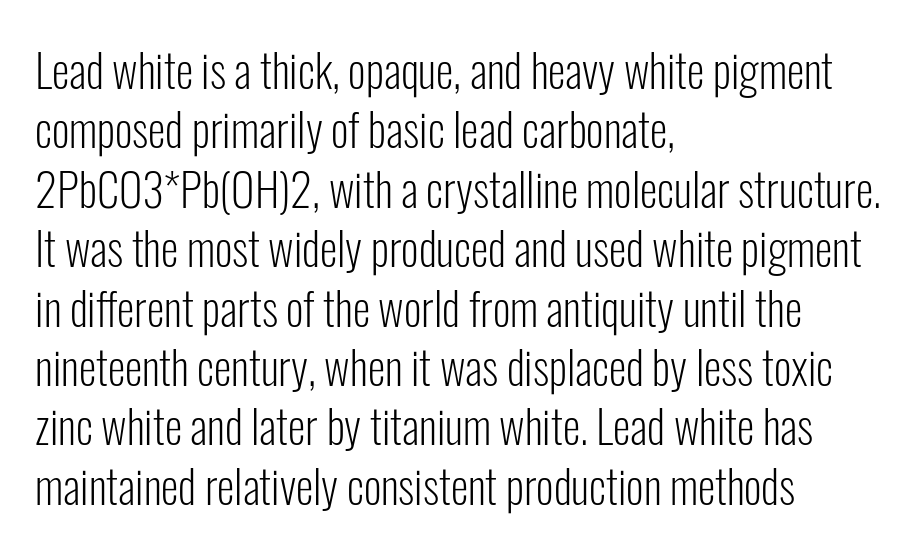
No extra tracking has been applied to these lines. The letters advance in unequal steps, a hallmark of proportional type. Counters stay open thanks to moderate or lighter strokes. When letters stand straight like this, we call the style roman or upright.
